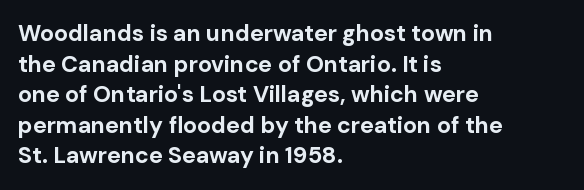
Nobody touched the tracking dial on this one. Heft: maximum for text — a bold. The rendering anchors every line to the left-hand side. The line-height multiplier appears to be the usual default.
